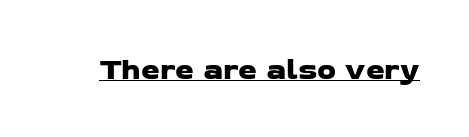
{"serif": "no", "width": "wide", "stroke_contrast": "low", "x_height": "medium", "monospaced": "no", "underline": "yes", "letter_spacing": "normal", "letter_spacing_em": 0.0, "glyph_px": 30}
